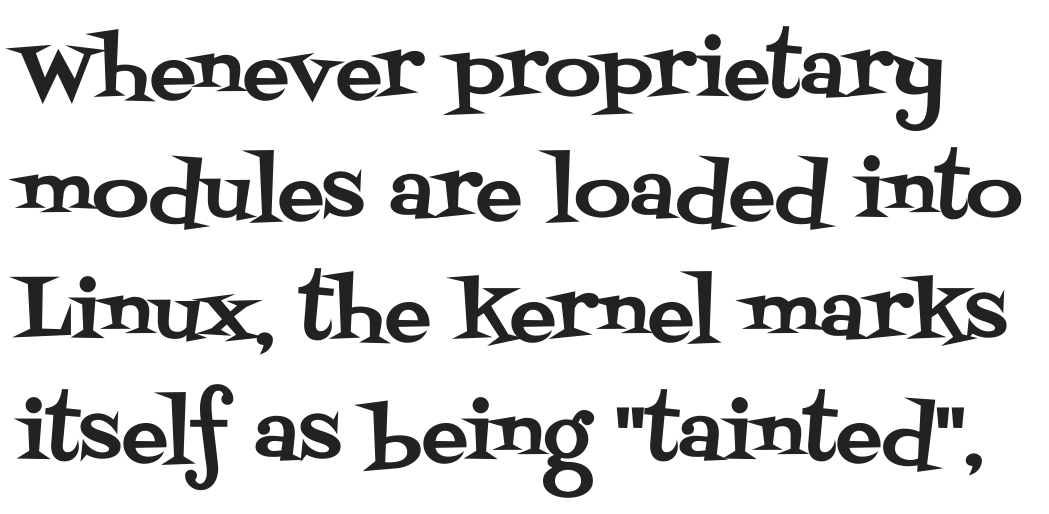
{"serif": "yes", "italic": "no", "width": "normal", "stroke_contrast": "medium", "x_height": "large", "monospaced": "no", "underline": "no", "line_spacing": "normal", "line_spacing_ratio": 1.55, "letter_spacing": "normal", "letter_spacing_em": 0.0, "glyph_px": 78}
